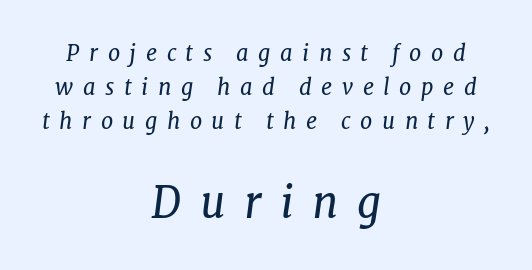
The image shows 43 px regular-weight serif type, italic (leaning right); set centered, normal line spacing (1.54x), unusually wide letter spacing (+0.43 em), not underlined; the second (bottom) block is 1.95x larger; low stroke contrast and a medium x-height.
